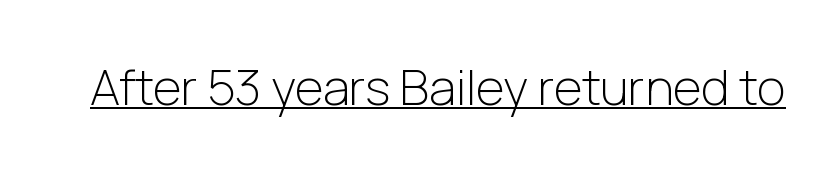
Q: Is the text bold? A: No.
Q: Is the text italic (slanted)? A: No, it is upright.
Q: Is the typeface a serif or a sans-serif typeface? A: Sans-serif.
Q: Is the text underlined? A: Yes.
Q: Is the spacing between letters normal or unusually wide? A: Normal.
Q: Width (condensed, normal, or wide)? A: Normal.
Q: Stroke contrast? A: Low.
Q: x-height? A: Medium.
Q: Monospaced? A: No.
